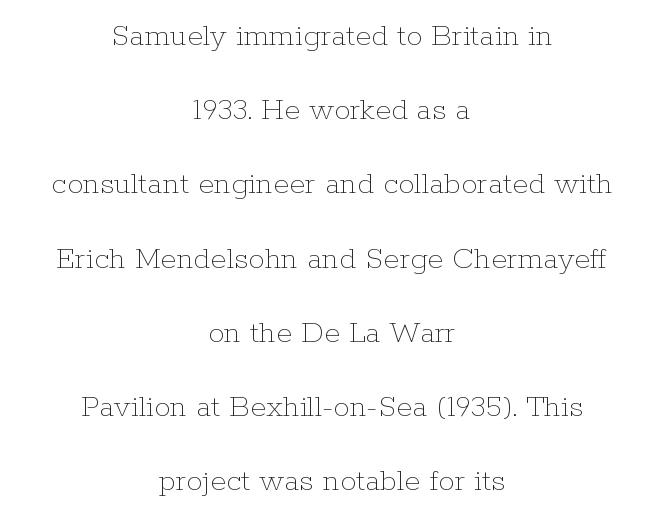
{"italic": "no", "bold": "no", "weight": "thin", "width": "normal", "stroke_contrast": "low", "x_height": "medium", "monospaced": "no", "underline": "no", "align": "center", "line_spacing": "loose", "line_spacing_ratio": 2.25, "letter_spacing": "normal", "letter_spacing_em": 0.0, "glyph_px": 33}
